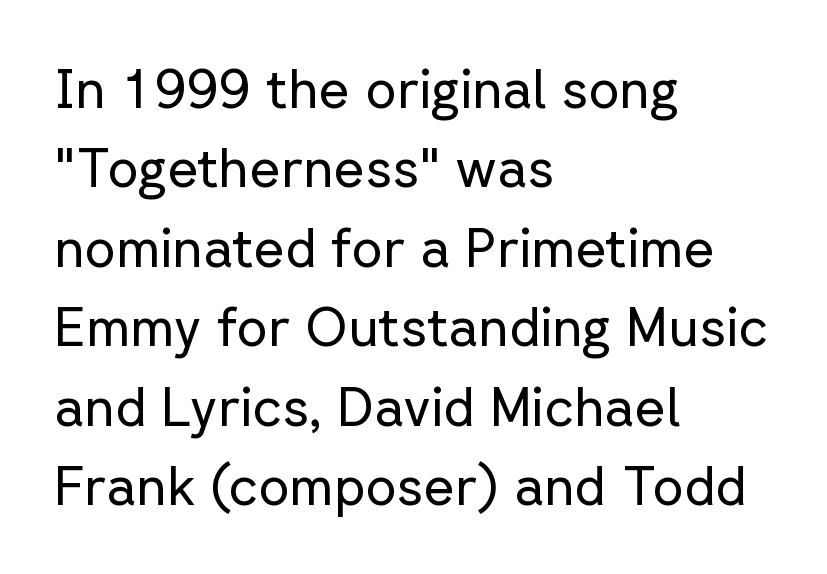
{"serif": "no", "italic": "no", "bold": "no", "weight": "regular", "width": "normal", "stroke_contrast": "low", "x_height": "medium", "monospaced": "no", "underline": "no", "align": "left", "line_spacing": "normal", "line_spacing_ratio": 1.47, "letter_spacing": "normal", "letter_spacing_em": 0.0, "glyph_px": 54}
